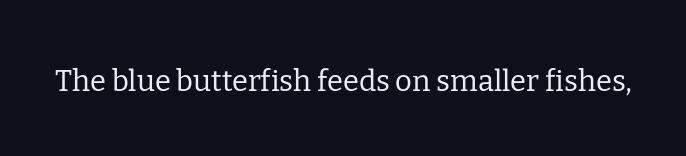
Descender tails drop into unmarked territory. Do the characters align in a grid? No, the font is proportional. Letterform terminals end in serifs throughout the passage. Weight: not bold — regular or lighter. Quick note: not italic, upright.
